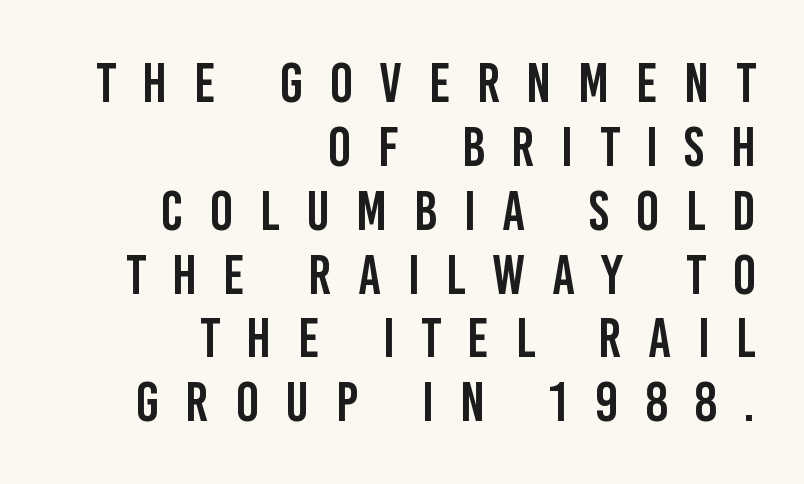
The image shows 56 px condensed sans-serif type, upright; set right-aligned, tight line spacing (1.14x), unusually wide letter spacing (+0.47 em), not underlined; low stroke contrast and a large x-height.
